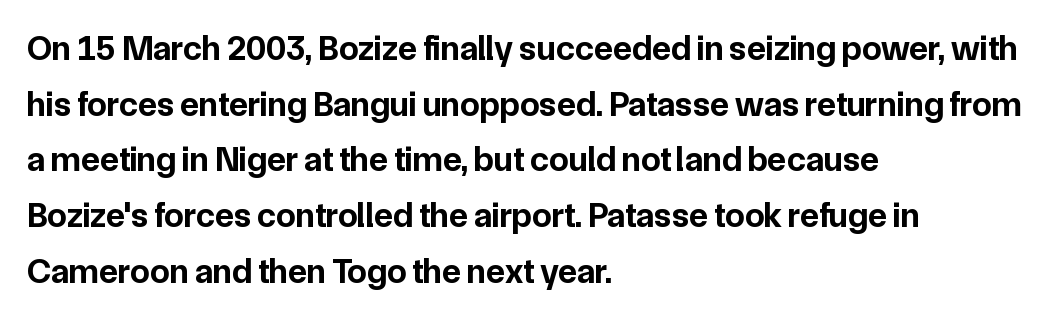
{"serif": "no", "italic": "no", "bold": "yes", "weight": "bold", "width": "normal", "stroke_contrast": "low", "x_height": "medium", "monospaced": "no", "underline": "no", "align": "left", "line_spacing": "normal", "line_spacing_ratio": 1.59, "letter_spacing": "normal", "letter_spacing_em": 0.0, "glyph_px": 35}
